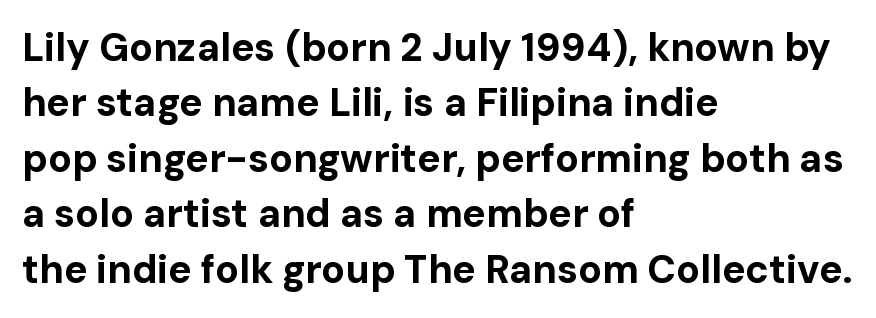
Q: Is the text bold? A: Yes.
Q: Is the text italic (slanted)? A: No, it is upright.
Q: Is the typeface a serif or a sans-serif typeface? A: Sans-serif.
Q: Is the text underlined? A: No.
Q: How is the paragraph aligned? A: Left-aligned.
Q: Is the spacing between letters normal or unusually wide? A: Normal.
Q: Is the spacing between lines tight, normal or loose? A: Normal.
Q: Width (condensed, normal, or wide)? A: Normal.
Q: Stroke contrast? A: Low.
Q: x-height? A: Medium.
Q: Monospaced? A: No.
